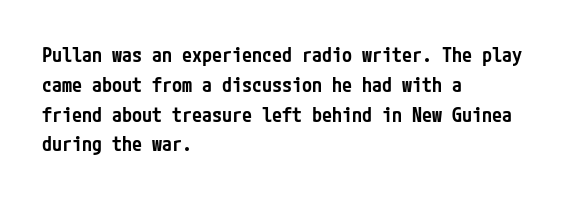
The image shows 20 px text type, upright; set left-aligned, normal line spacing (1.49x), normal letter spacing, not underlined.
